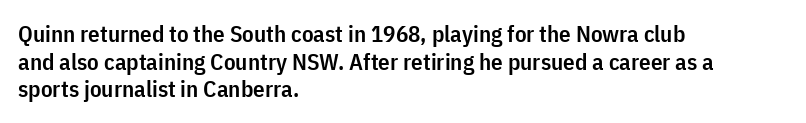
The image shows 23 px text type, upright; set left-aligned, line spacing 1.2x, normal letter spacing, not underlined.
